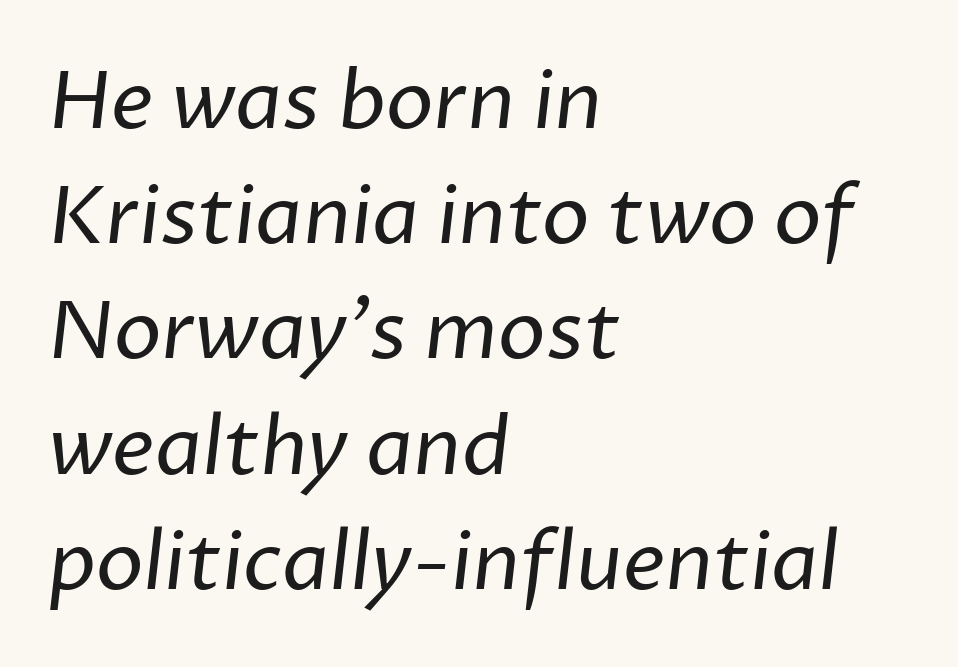
The image shows 80 px regular-weight sans-serif type; set left-aligned, normal line spacing (1.44x), normal letter spacing, not underlined; low stroke contrast and a medium x-height.
